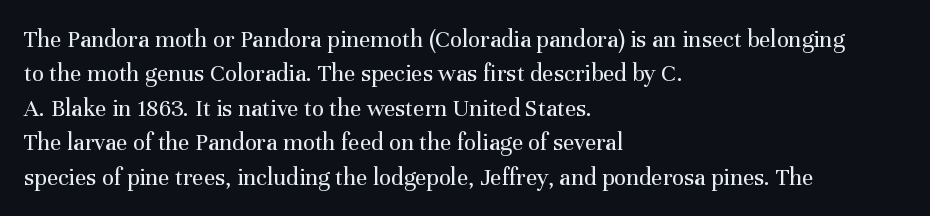
The image shows 25 px text type, upright; set left-aligned, normal line spacing (1.38x), normal letter spacing, not underlined.
